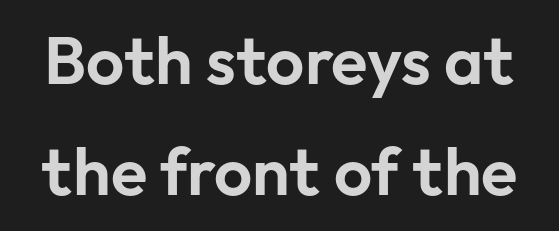
The image shows 67 px sans-serif type, upright; set normal line spacing (1.66x), normal letter spacing, not underlined; low stroke contrast and a medium x-height.
